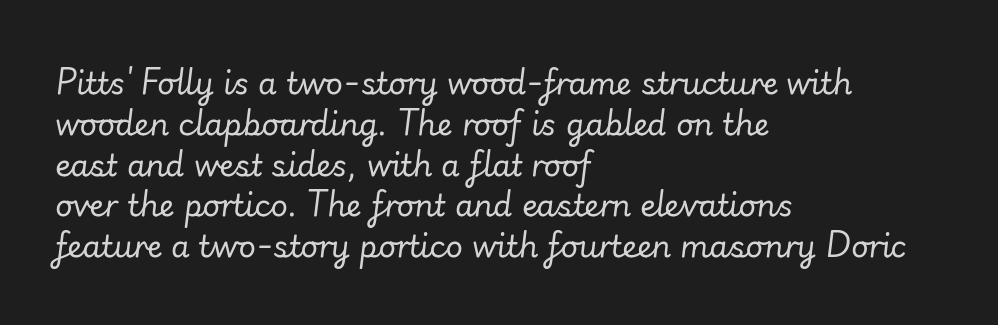
{"italic": "yes", "lean": "right", "slant_degrees": 7, "bold": "no", "weight": "regular", "width": "normal", "stroke_contrast": "low", "x_height": "small", "monospaced": "no", "underline": "no", "align": "left", "line_spacing": "normal", "line_spacing_ratio": 1.36, "letter_spacing": "normal", "letter_spacing_em": 0.0, "glyph_px": 30}
